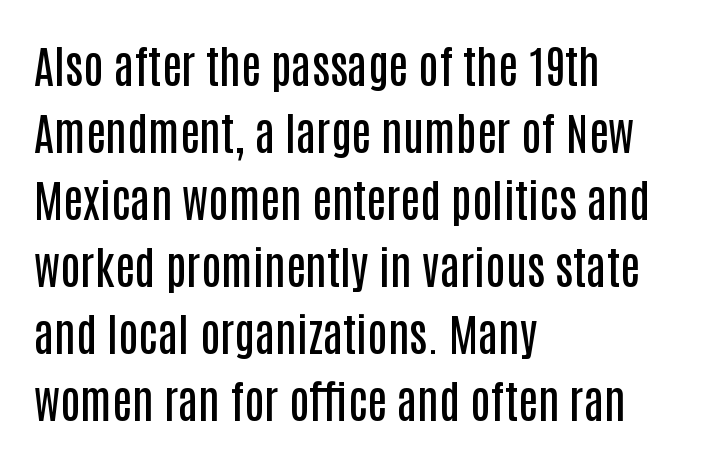
{"serif": "no", "italic": "no", "bold": "semi", "weight": "semibold", "width": "condensed", "stroke_contrast": "low", "x_height": "large", "monospaced": "no", "underline": "no", "align": "left", "line_spacing": "normal", "line_spacing_ratio": 1.49, "letter_spacing": "normal", "letter_spacing_em": 0.0, "glyph_px": 45}
